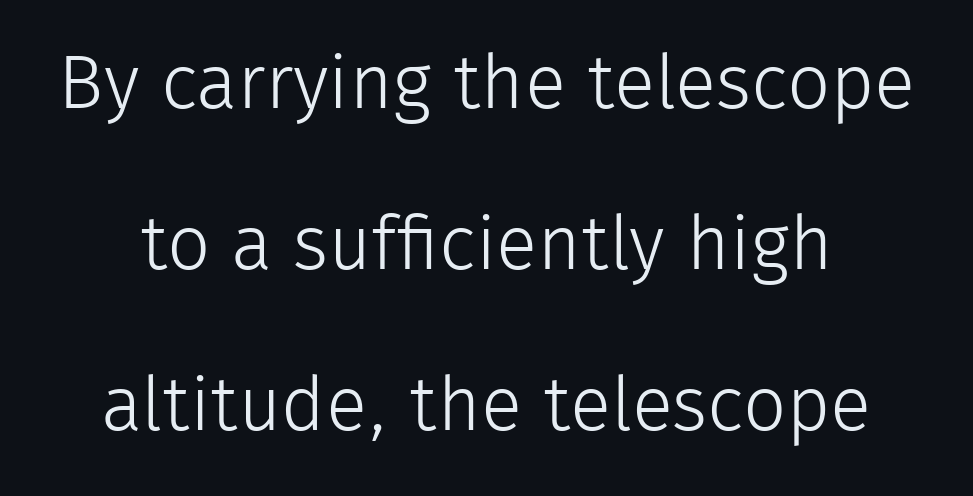
{"serif": "no", "italic": "no", "bold": "no", "weight": "light", "width": "normal", "stroke_contrast": "low", "x_height": "medium", "monospaced": "no", "underline": "no", "line_spacing": "loose", "line_spacing_ratio": 2.12, "letter_spacing": "normal", "letter_spacing_em": 0.0, "glyph_px": 76}
